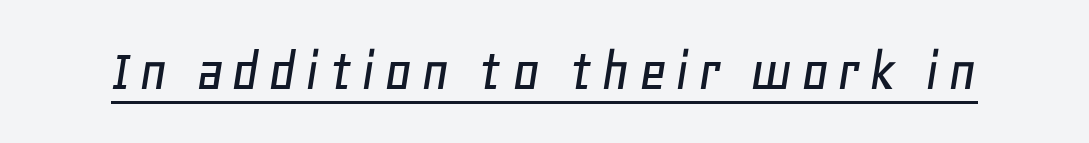
The image shows 61 px text type, italic (leaning right); set underlined; low stroke contrast and a large x-height.
